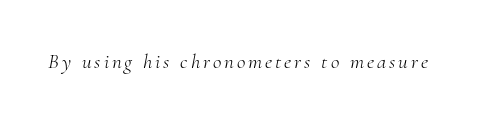
Q: Is the text bold? A: No.
Q: Is the text italic (slanted)? A: Yes, it leans right by about 10 degrees.
Q: Is the text underlined? A: No.
